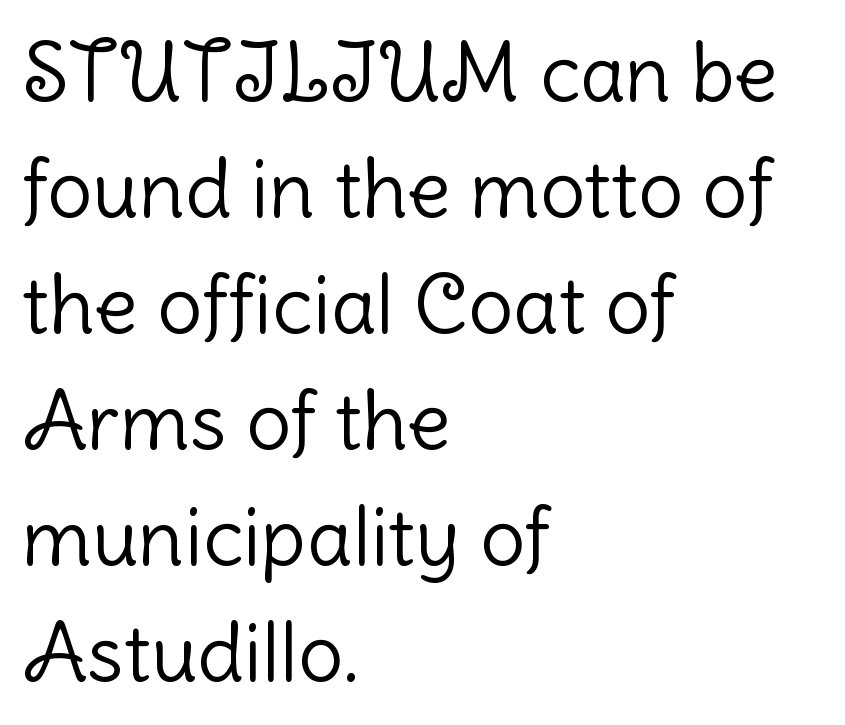
The image shows 80 px light sans-serif type, upright; set left-aligned, normal line spacing (1.45x), normal letter spacing, not underlined; low stroke contrast and a medium x-height.
